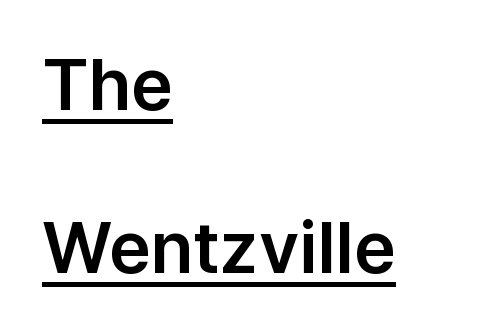
Underlining? Definitely there. Tracking here is standard; glyphs follow each other at the usual distance. Note the varied advance widths — an 'i' is clearly narrower than an 'm'. This is sans-serif lettering, the kind often seen on screens and signage. Summary of vertical rhythm: relaxed, with wide interline spacing. This is the regular roman posture of the typeface.
